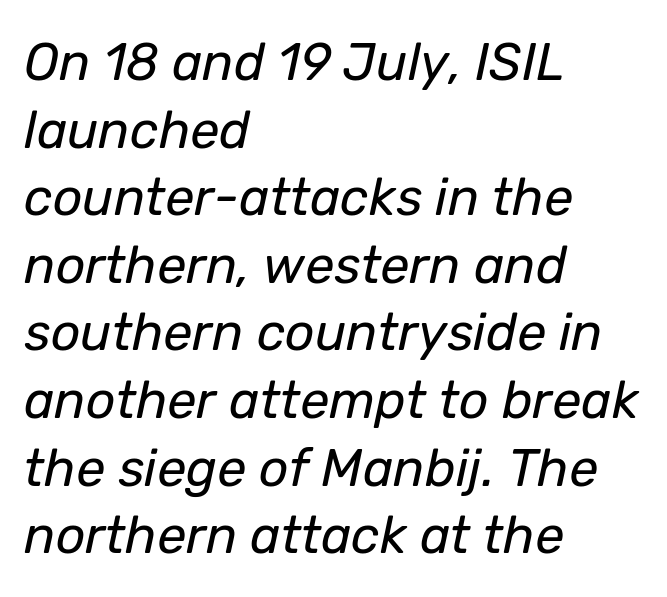
The image shows 52 px regular-weight type, italic (leaning right); set left-aligned, normal line spacing (1.3x), normal letter spacing, not underlined; low stroke contrast and a medium x-height.
